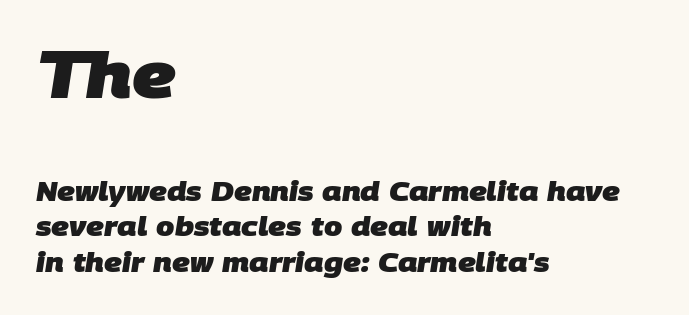
{"serif": "no", "bold": "yes", "weight": "heavy", "width": "normal", "stroke_contrast": "low", "x_height": "large", "monospaced": "no", "underline": "no", "align": "left", "line_spacing": "normal", "line_spacing_ratio": 1.37, "letter_spacing": "normal", "letter_spacing_em": 0.0, "larger_block": "first", "size_ratio": 2.46, "glyph_px": 64}
